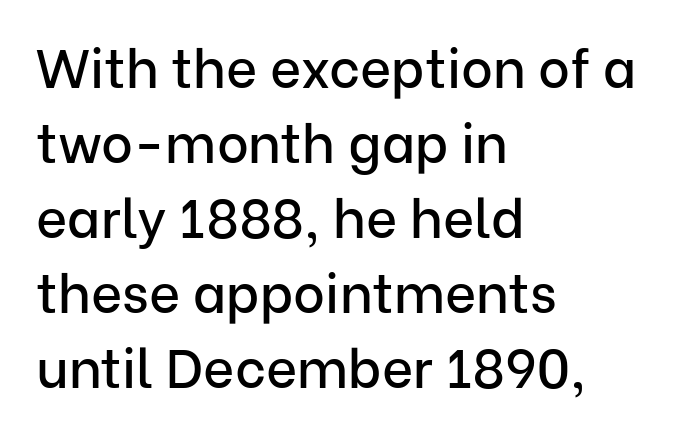
The face used here is rendered with its standard letterfit. The vertical gap from one line to the next is medium. Clear beneath every line of the passage. What kind of face is this? One without serifs — a sans. You can tell it's not italic because the verticals are truly vertical. In CSS terms this would be text-align: left.
